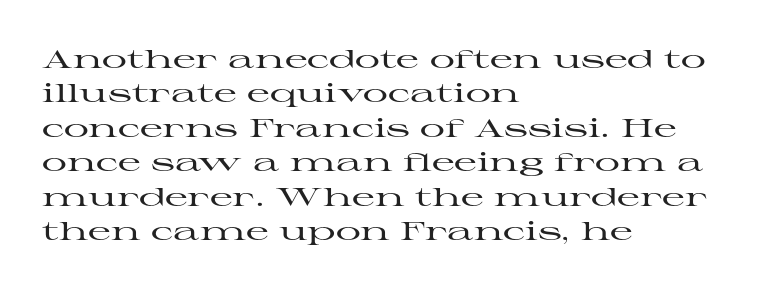
The image shows 25 px text type, upright; set left-aligned, normal line spacing (1.38x), normal letter spacing, not underlined.
